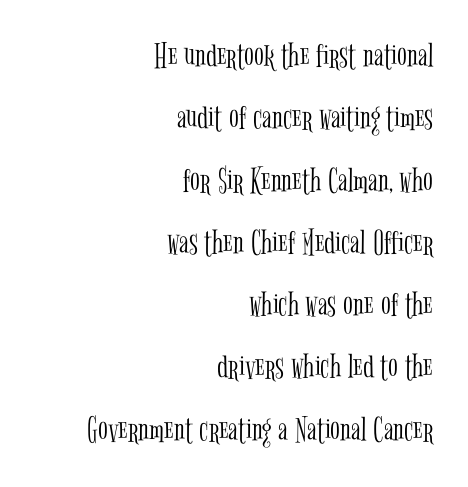
The image shows 36 px light, condensed serif type, upright; set right-aligned, line spacing 1.73x, normal letter spacing, not underlined; low stroke contrast and a medium x-height.
